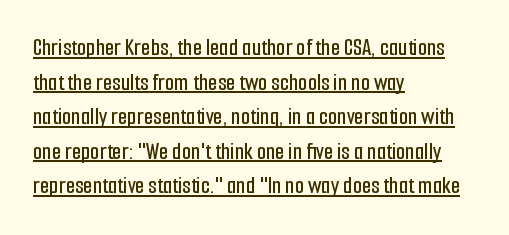
{"italic": "no", "underline": "yes", "align": "left", "line_spacing": "normal", "line_spacing_ratio": 1.44, "letter_spacing": "normal", "letter_spacing_em": 0.0, "glyph_px": 24}
